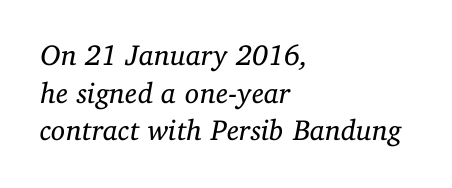
{"serif": "yes", "italic": "yes", "lean": "right", "slant_degrees": 11, "bold": "no", "weight": "regular", "width": "normal", "stroke_contrast": "low", "x_height": "medium", "monospaced": "no", "underline": "no", "align": "left", "line_spacing": "normal", "line_spacing_ratio": 1.3, "letter_spacing": "normal", "letter_spacing_em": 0.0, "glyph_px": 29}
